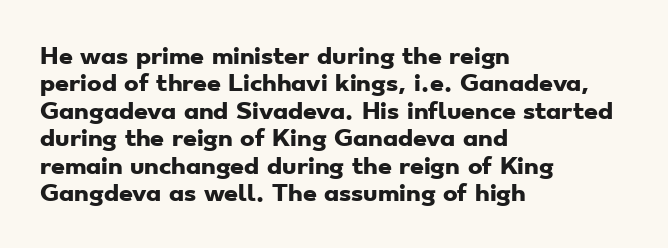
The image shows 22 px bold type; set left-aligned, normal line spacing (1.25x), normal letter spacing, not underlined.
